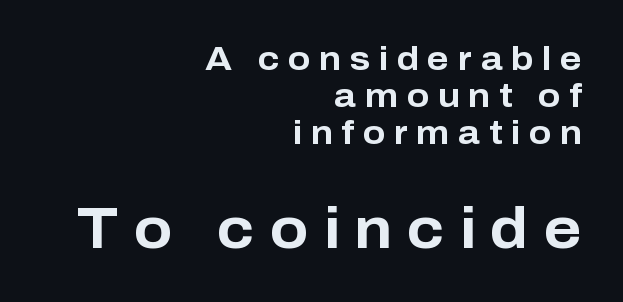
Quick note: not italic, upright. Glance below the letters and you will spot only blank space. Reading down the block, your eye finds every line finishing at a fixed right position. The rendering uses a bold face; every stroke is thick and dark. Tracking value appears strongly positive — letters spread wide. Think of a printed novel: that variable character pitch is what you see here.
